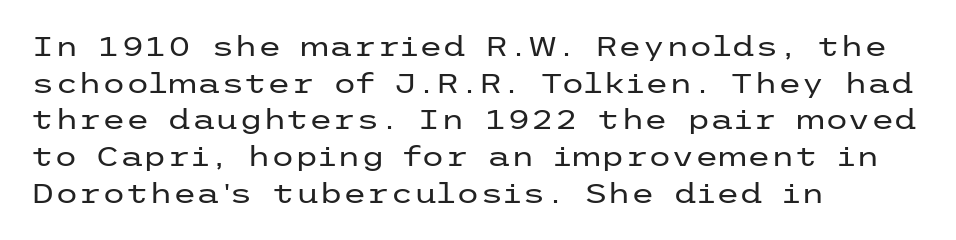
Q: Is the text bold? A: No.
Q: Is the text italic (slanted)? A: No, it is upright.
Q: Is the text underlined? A: No.
Q: How is the paragraph aligned? A: Left-aligned.
Q: Is the spacing between letters normal or unusually wide? A: Normal.
Q: Is the spacing between lines tight, normal or loose? A: Normal.
